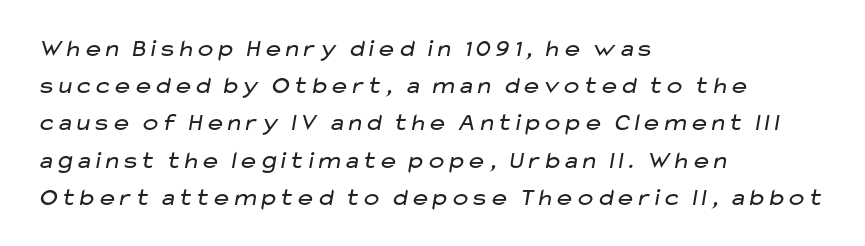
The image shows 25 px text type; set left-aligned, normal line spacing (1.49x), normal letter spacing, not underlined.
